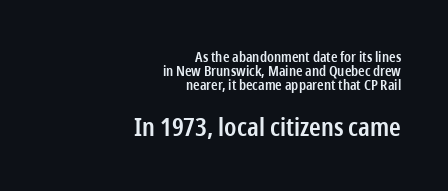
The image shows 25 px text type, upright; set right-aligned, tight line spacing (0.99x), normal letter spacing, not underlined; the second (bottom) block is 1.79x larger.
